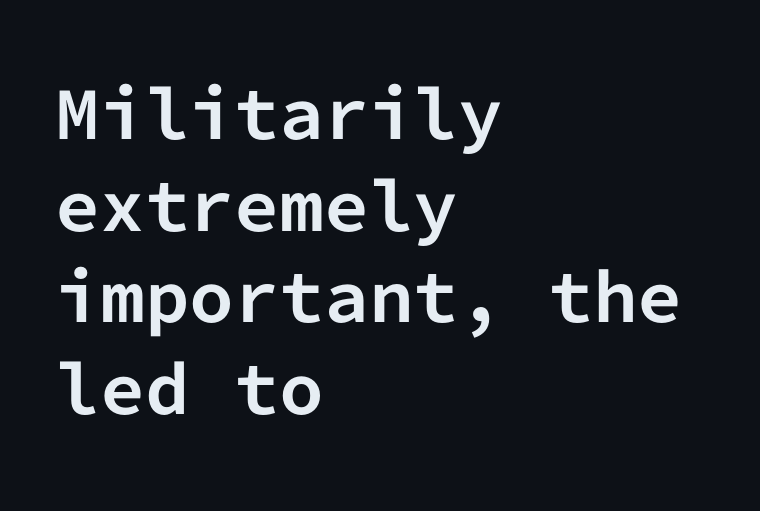
{"serif": "no", "italic": "no", "bold": "yes", "weight": "bold", "width": "normal", "stroke_contrast": "low", "x_height": "medium", "monospaced": "yes", "underline": "no", "align": "left", "line_spacing": "normal", "line_spacing_ratio": 1.43, "letter_spacing": "normal", "letter_spacing_em": 0.0, "glyph_px": 64}
